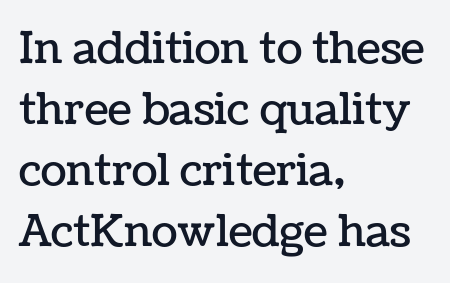
{"italic": "no", "width": "normal", "stroke_contrast": "low", "x_height": "medium", "monospaced": "no", "underline": "no", "align": "left", "line_spacing": "normal", "line_spacing_ratio": 1.42, "letter_spacing": "normal", "letter_spacing_em": 0.0, "glyph_px": 43}
